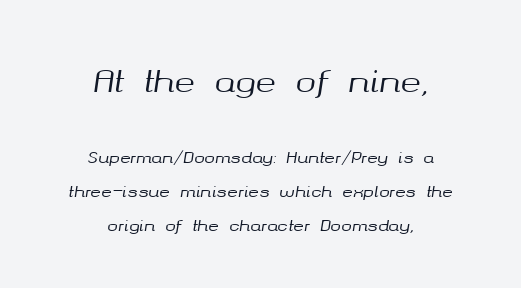
Looks like regular typesetting: each glyph gets only the width it needs. Clear beneath every line of the passage. Is the block centered? Yes — each line is placed symmetrically about the middle. Which chunk is bigger? The first one — the top block dwarfs the bottom.
